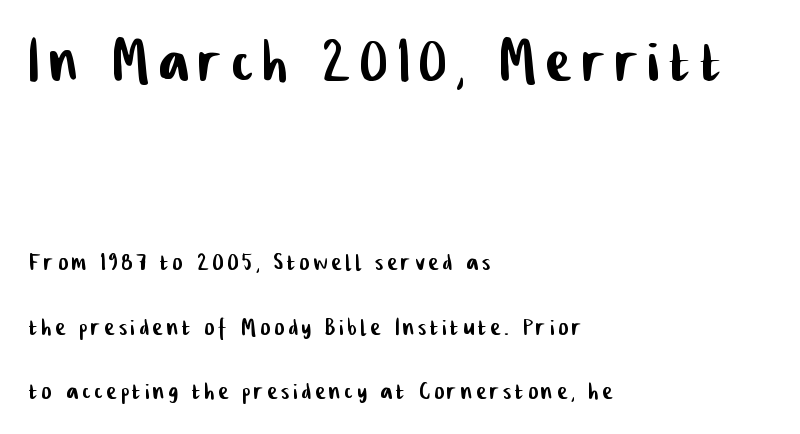
Q: Is the typeface a serif or a sans-serif typeface? A: Sans-serif.
Q: Is the text underlined? A: No.
Q: How is the paragraph aligned? A: Left-aligned.
Q: Is the spacing between lines tight, normal or loose? A: Loose.
Q: Which block of text is set in a larger size, the first (top) or the second (bottom)? A: The first (top) one.
Q: Width (condensed, normal, or wide)? A: Condensed.
Q: Stroke contrast? A: Low.
Q: x-height? A: Medium.
Q: Monospaced? A: No.
